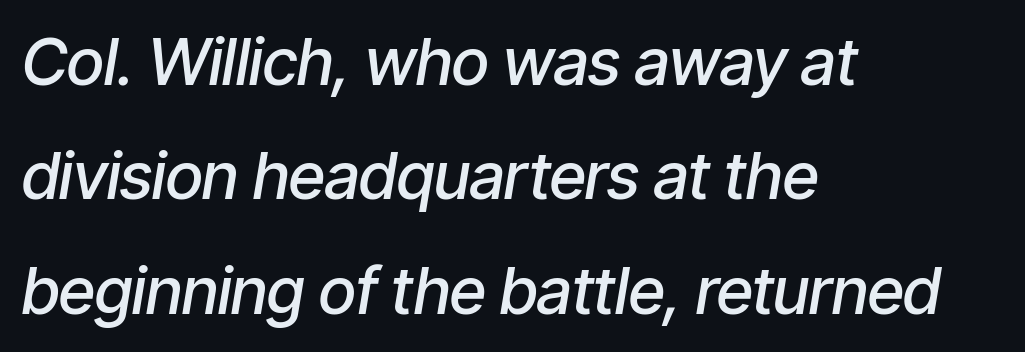
The image shows 65 px semibold, condensed type, italic (leaning right); set left-aligned, line spacing 1.76x, normal letter spacing, not underlined; low stroke contrast and a medium x-height.
